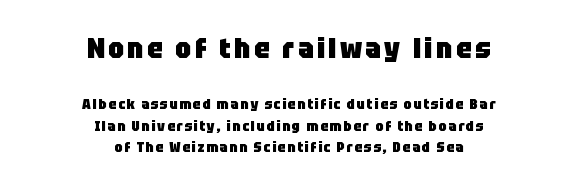
The image shows 28 px heavy sans-serif type, upright; set centered, normal line spacing (1.53x), not underlined; the first (top) block is 2.0x larger; low stroke contrast and a large x-height.
